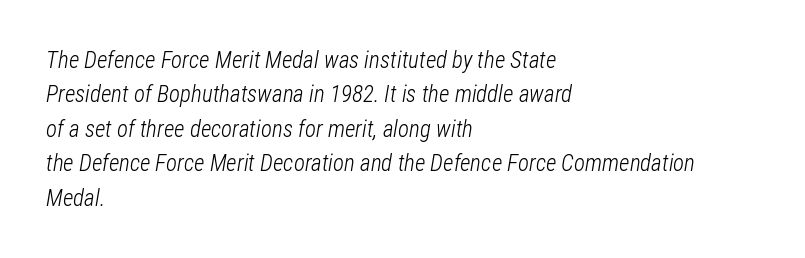
Only glyphs here, with clear space below each row. Compared with typical paragraphs, the rows here are spaced about the same. These lines stack with their left ends in a neat column. Look at the tracking — it's just the regular setting, nothing added. Rendered with sloped, italic letterforms. Nothing heavy about these letters — not bold at all.
